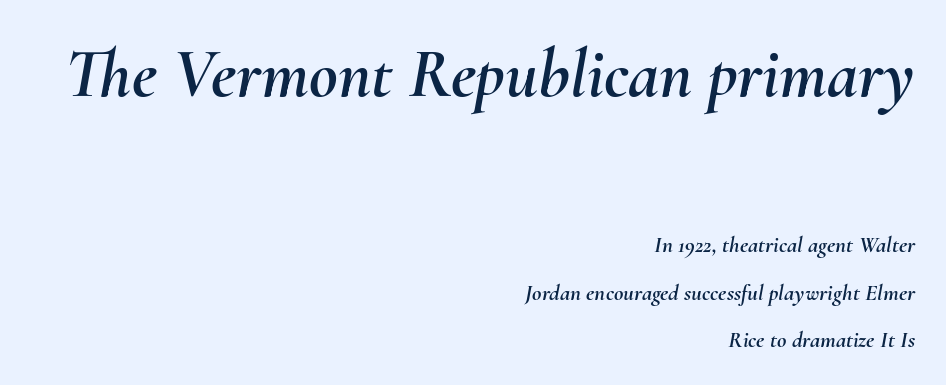
{"italic": "yes", "lean": "right", "slant_degrees": 10, "width": "normal", "stroke_contrast": "medium", "x_height": "small", "monospaced": "no", "underline": "no", "align": "right", "line_spacing": "loose", "line_spacing_ratio": 2.05, "letter_spacing": "normal", "letter_spacing_em": 0.0, "larger_block": "first", "size_ratio": 3.04, "glyph_px": 70}
